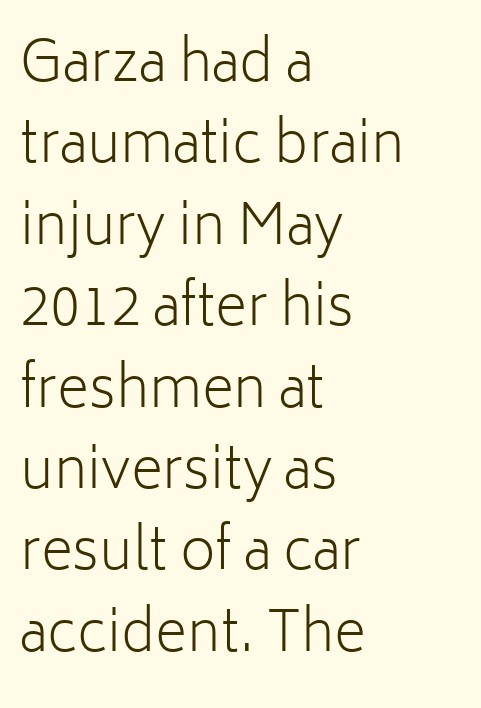
Q: Is the text bold? A: No.
Q: Is the text italic (slanted)? A: No, it is upright.
Q: Is the typeface a serif or a sans-serif typeface? A: Sans-serif.
Q: Is the text underlined? A: No.
Q: How is the paragraph aligned? A: Left-aligned.
Q: Is the spacing between letters normal or unusually wide? A: Normal.
Q: Is the spacing between lines tight, normal or loose? A: Normal.
Q: Width (condensed, normal, or wide)? A: Normal.
Q: Stroke contrast? A: Low.
Q: x-height? A: Medium.
Q: Monospaced? A: No.
